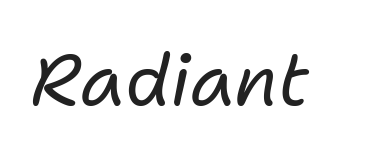
The image shows 72 px regular-weight type, italic (leaning right); set normal letter spacing, not underlined; low stroke contrast and a medium x-height.
